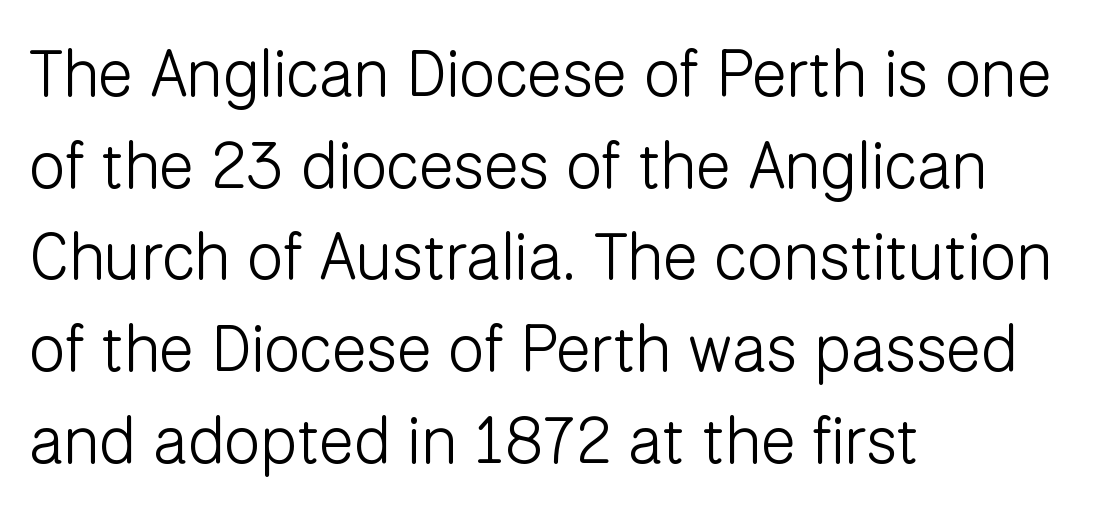
Q: Is the text bold? A: No.
Q: Is the text italic (slanted)? A: No, it is upright.
Q: Is the typeface a serif or a sans-serif typeface? A: Sans-serif.
Q: Is the text underlined? A: No.
Q: How is the paragraph aligned? A: Left-aligned.
Q: Is the spacing between letters normal or unusually wide? A: Normal.
Q: Is the spacing between lines tight, normal or loose? A: Normal.
Q: Width (condensed, normal, or wide)? A: Normal.
Q: Stroke contrast? A: Low.
Q: x-height? A: Medium.
Q: Monospaced? A: No.
